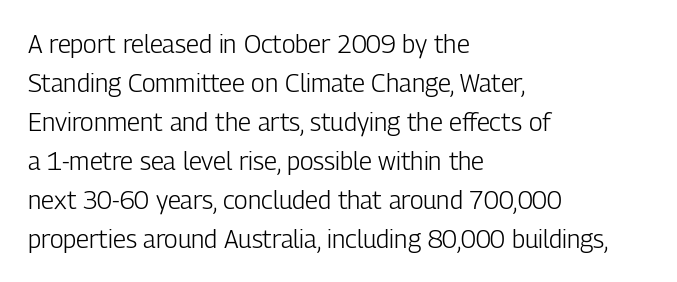
{"italic": "no", "bold": "no", "underline": "no", "align": "left", "line_spacing": "normal", "line_spacing_ratio": 1.56, "letter_spacing": "normal", "letter_spacing_em": 0.0, "glyph_px": 25}
